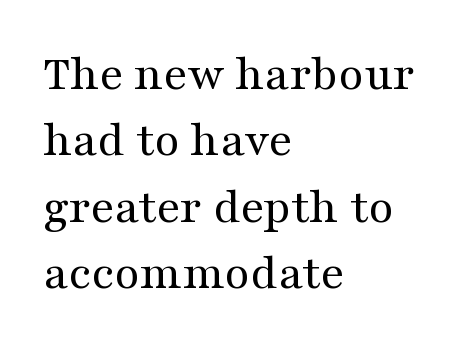
Q: Is the text bold? A: No.
Q: Is the text italic (slanted)? A: No, it is upright.
Q: Is the typeface a serif or a sans-serif typeface? A: Serif.
Q: Is the text underlined? A: No.
Q: How is the paragraph aligned? A: Left-aligned.
Q: Is the spacing between letters normal or unusually wide? A: Normal.
Q: Is the spacing between lines tight, normal or loose? A: Normal.
Q: Width (condensed, normal, or wide)? A: Wide.
Q: Stroke contrast? A: Medium.
Q: x-height? A: Medium.
Q: Monospaced? A: No.
